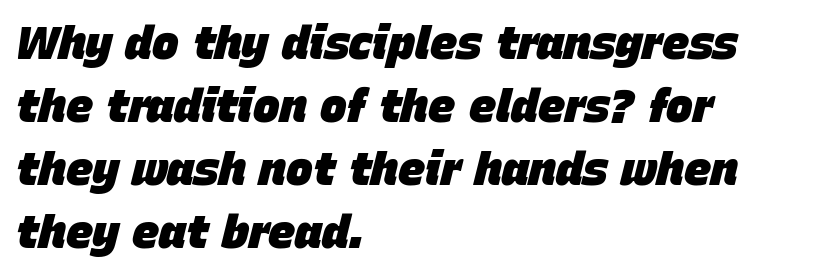
Q: Is the text bold? A: Yes.
Q: Is the text italic (slanted)? A: Yes, it leans right by about 15 degrees.
Q: Is the text underlined? A: No.
Q: How is the paragraph aligned? A: Left-aligned.
Q: Is the spacing between letters normal or unusually wide? A: Normal.
Q: Is the spacing between lines tight, normal or loose? A: Normal.
Q: Width (condensed, normal, or wide)? A: Normal.
Q: Stroke contrast? A: Low.
Q: x-height? A: Large.
Q: Monospaced? A: No.
